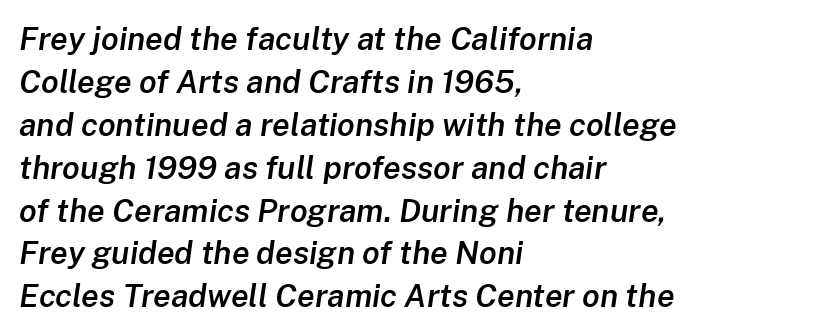
The image shows 32 px semibold type, italic (leaning right); set left-aligned, normal line spacing (1.34x), normal letter spacing, not underlined; low stroke contrast and a medium x-height.
